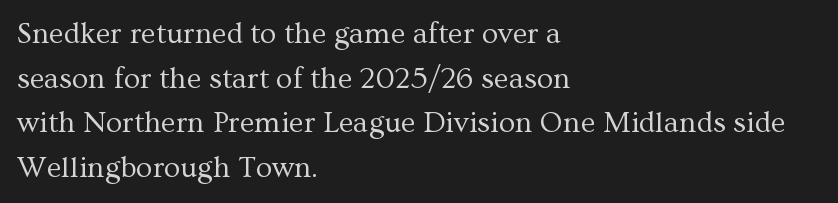
Q: Is the text bold? A: No.
Q: Is the text italic (slanted)? A: No, it is upright.
Q: Is the typeface a serif or a sans-serif typeface? A: Serif.
Q: Is the text underlined? A: No.
Q: How is the paragraph aligned? A: Left-aligned.
Q: Is the spacing between letters normal or unusually wide? A: Normal.
Q: Is the spacing between lines tight, normal or loose? A: Normal.
Q: Width (condensed, normal, or wide)? A: Normal.
Q: Stroke contrast? A: Medium.
Q: x-height? A: Medium.
Q: Monospaced? A: No.
